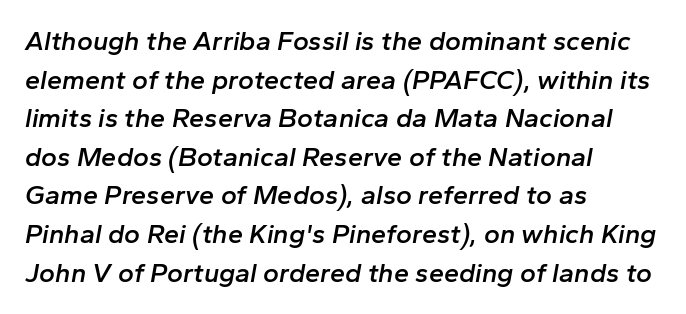
Q: Is the text bold? A: Semi-bold.
Q: Is the text italic (slanted)? A: Yes, it leans right by about 10 degrees.
Q: Is the text underlined? A: No.
Q: How is the paragraph aligned? A: Left-aligned.
Q: Is the spacing between letters normal or unusually wide? A: Normal.
Q: Is the spacing between lines tight, normal or loose? A: Normal.
